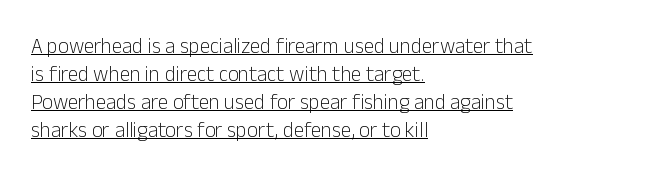
The image shows 21 px text type, upright; set left-aligned, normal line spacing (1.34x), normal letter spacing, underlined.
